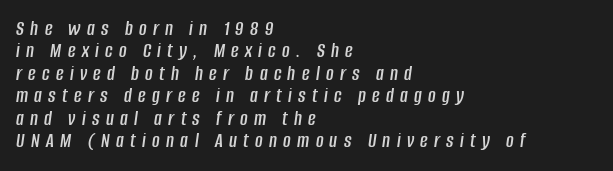
Q: Is the text italic (slanted)? A: Yes, it leans right by about 8 degrees.
Q: Is the text underlined? A: No.
Q: How is the paragraph aligned? A: Left-aligned.
Q: Is the spacing between letters normal or unusually wide? A: Unusually wide.
Q: Is the spacing between lines tight, normal or loose? A: Tight.
